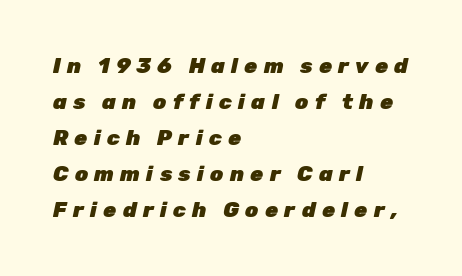
The image shows 21 px bold type, italic (leaning right); set left-aligned, line spacing 1.71x, unusually wide letter spacing (+0.3 em), not underlined.
